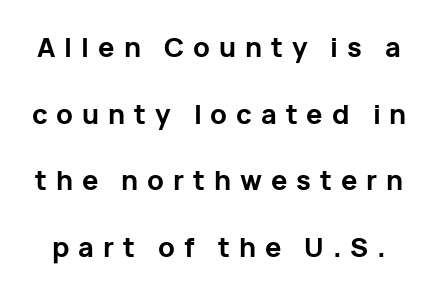
The area under the type is left untouched. The face used here has the dense, thick strokes of a bold. Look at the tracking — it's clearly loosened, letters drifting apart. The axis of the letterforms is exactly vertical. Does the leading feel generous? Absolutely, it's lavish.
